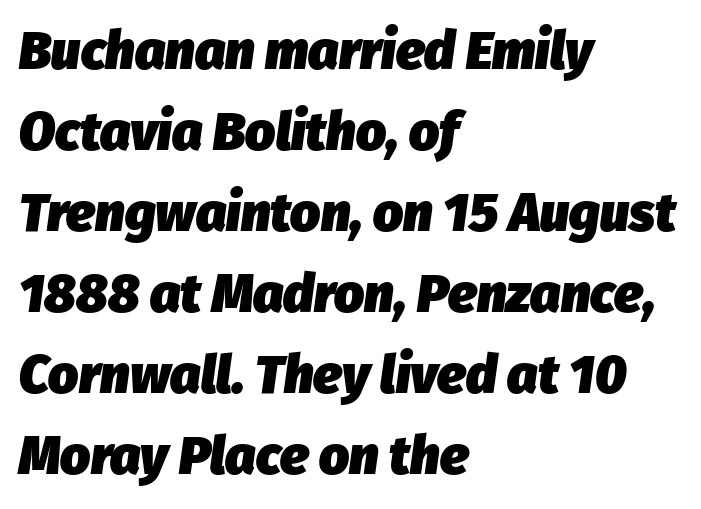
{"italic": "yes", "lean": "right", "slant_degrees": 8, "bold": "yes", "weight": "heavy", "width": "normal", "stroke_contrast": "low", "x_height": "medium", "monospaced": "no", "underline": "no", "align": "left", "line_spacing": "normal", "line_spacing_ratio": 1.53, "letter_spacing": "normal", "letter_spacing_em": 0.0, "glyph_px": 53}
